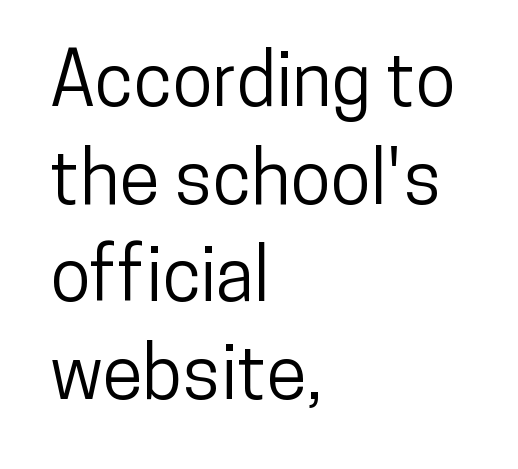
Inter-character spacing is left at the font's built-in metrics. You could not count columns in this text — the font is proportionally spaced. Rendered with straight, roman letterforms. The space beneath each line is pristine and unruled.
